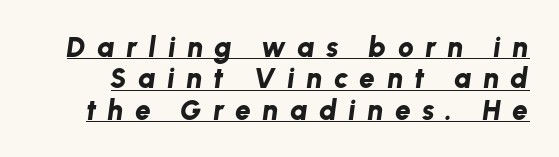
{"italic": "yes", "lean": "right", "slant_degrees": 8, "bold": "yes", "weight": "bold", "width": "normal", "stroke_contrast": "low", "x_height": "medium", "monospaced": "no", "underline": "yes", "line_spacing": "tight", "line_spacing_ratio": 1.12, "letter_spacing": "wide", "letter_spacing_em": 0.41, "glyph_px": 28}
